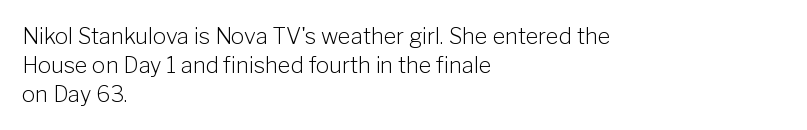
{"italic": "no", "bold": "no", "underline": "no", "align": "left", "line_spacing": "normal", "line_spacing_ratio": 1.31, "letter_spacing": "normal", "letter_spacing_em": 0.0, "glyph_px": 22}
